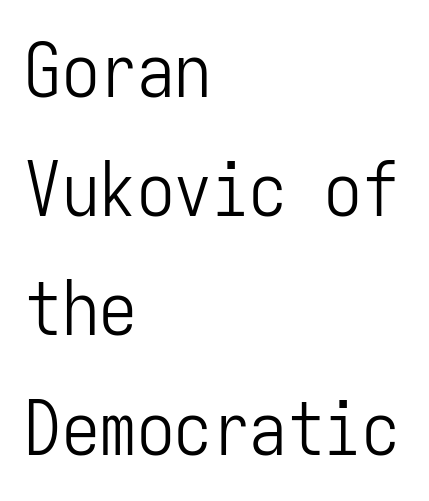
Quick note: interline space is typical. Tall strokes in this sample are plumb rather than angled. No letter is thick-stroked: the sample isn't bold. The letters march in equal steps, a hallmark of fixed-pitch type. You could call the tracking neutral — neither tight nor loose.
